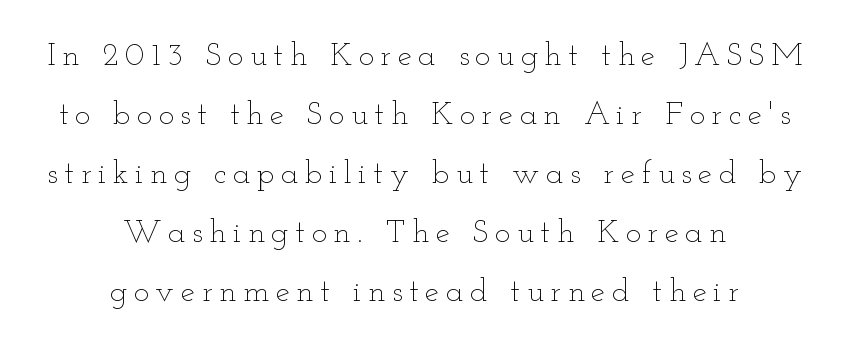
{"italic": "no", "bold": "no", "weight": "thin", "width": "wide", "stroke_contrast": "low", "x_height": "small", "monospaced": "no", "underline": "no", "align": "center", "line_spacing_ratio": 1.84, "letter_spacing": "wide", "letter_spacing_em": 0.21, "glyph_px": 32}
